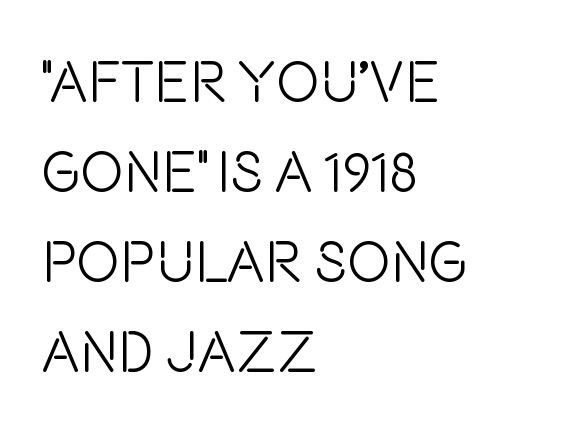
The rag falls on the right side of this text block. What's the leading like? Ordinary, nothing unusual. Every stem runs plumb, perpendicular to the baseline. The letterforms sit shoulder to shoulder at normal distance.
